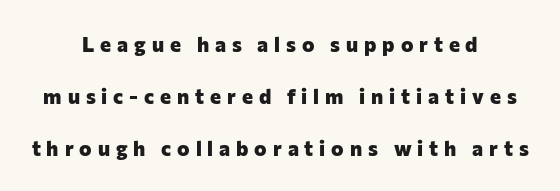
Q: Is the text bold? A: Yes.
Q: Is the text italic (slanted)? A: No, it is upright.
Q: Is the text underlined? A: No.
Q: How is the paragraph aligned? A: Centered.
Q: Is the spacing between letters normal or unusually wide? A: Unusually wide.
Q: Is the spacing between lines tight, normal or loose? A: Loose.
